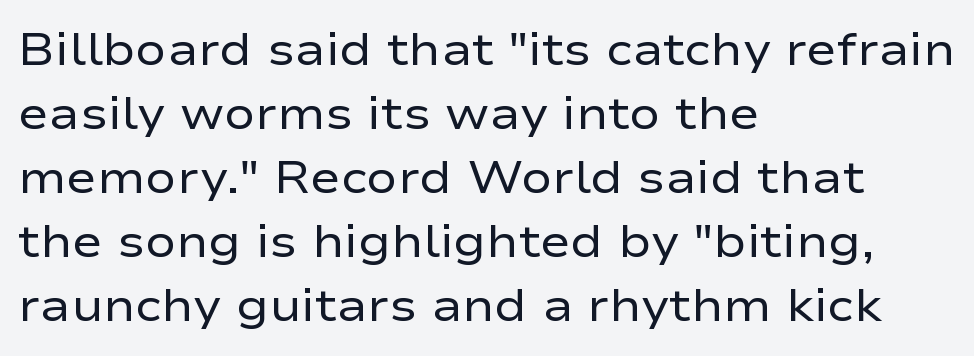
The image shows 46 px regular-weight, wide sans-serif type, upright; set left-aligned, normal line spacing (1.39x), normal letter spacing, not underlined; low stroke contrast and a medium x-height.
